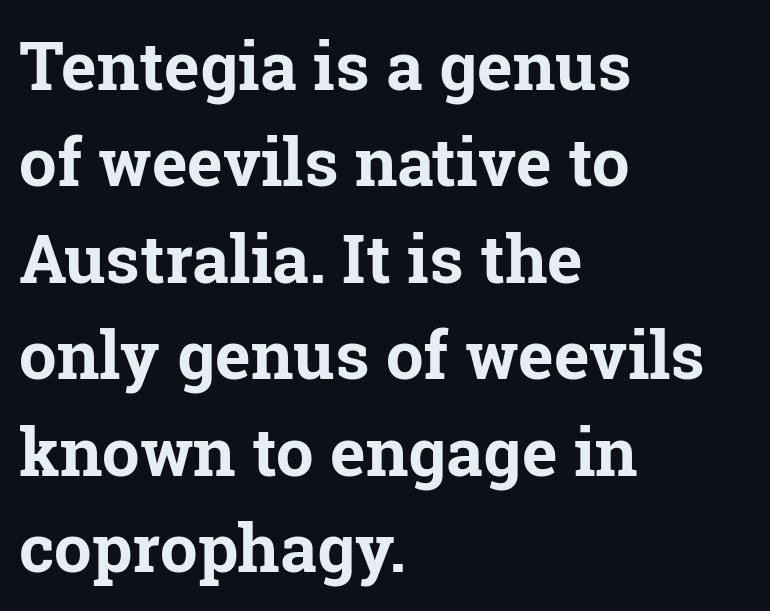
The image shows 67 px bold serif type, upright; set left-aligned, normal line spacing (1.44x), normal letter spacing, not underlined; low stroke contrast and a medium x-height.
